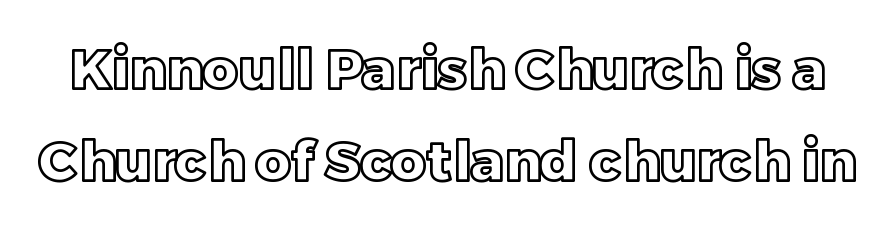
The image shows 55 px text type, upright; set normal line spacing (1.68x), normal letter spacing, not underlined; a large x-height.
